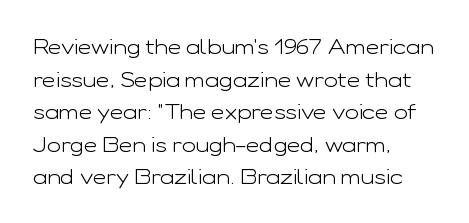
The axis of the letterforms is exactly vertical. Here the glyphs are tracked normally, forming tight word shapes. Descenders hang freely into open space. Line beginnings align vertically; line endings do not. The rows are spaced the way most documents space them.
